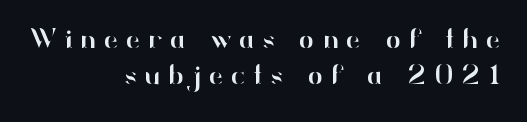
Classification — sans serif. Alignment: flush right. These lines are rendered in a variable-pitch font. Check under the words: just untouched page. Students, observe: this is what conventionally led text looks like.
